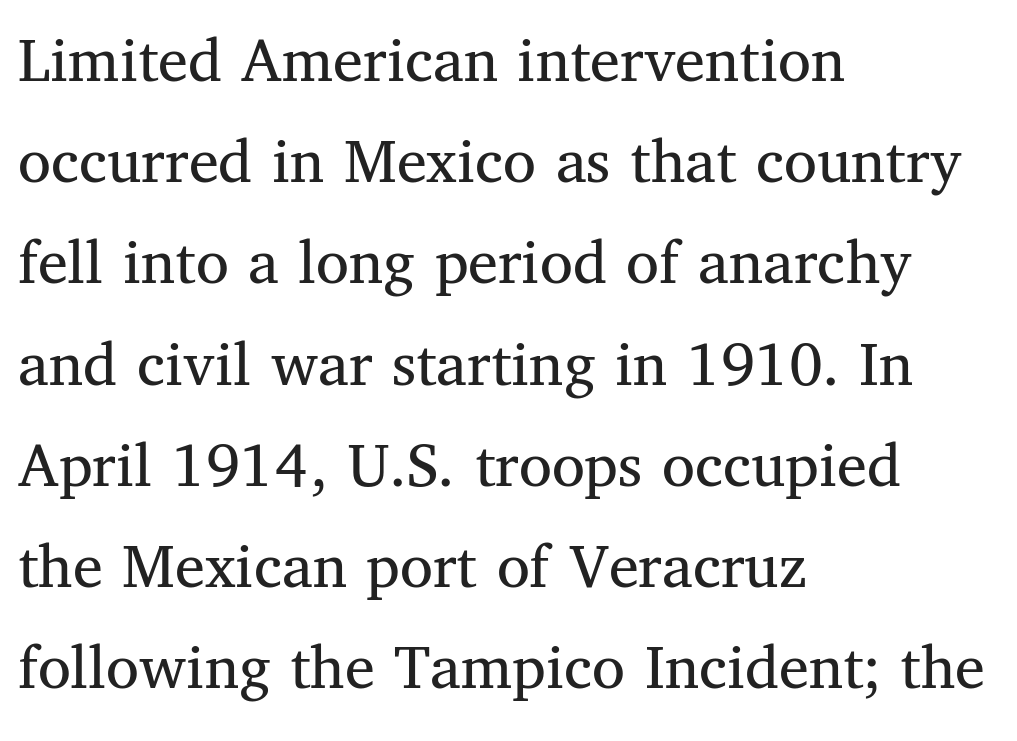
{"serif": "yes", "italic": "no", "bold": "no", "weight": "regular", "width": "normal", "stroke_contrast": "medium", "x_height": "medium", "monospaced": "no", "underline": "no", "align": "left", "line_spacing": "normal", "line_spacing_ratio": 1.51, "letter_spacing": "normal", "letter_spacing_em": 0.0, "glyph_px": 67}
